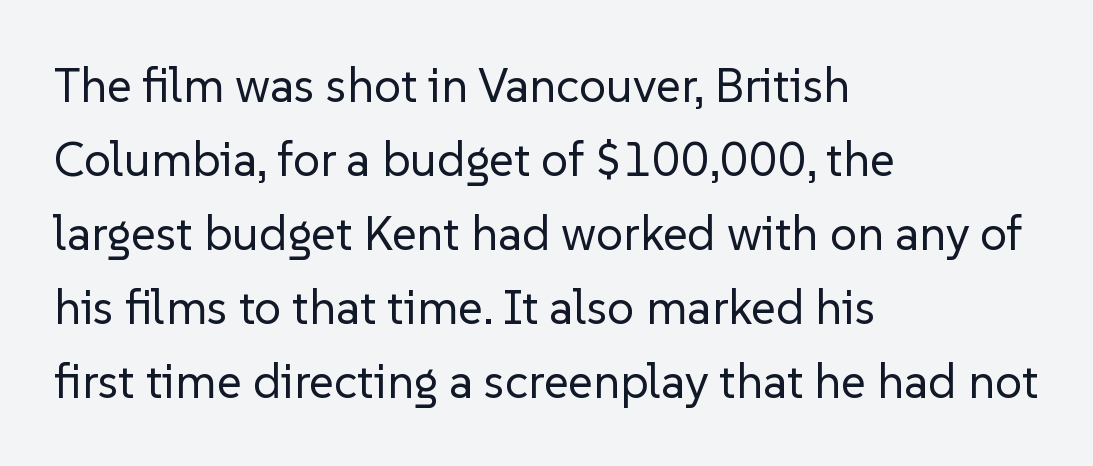
Q: Is the text bold? A: No.
Q: Is the text italic (slanted)? A: No, it is upright.
Q: Is the typeface a serif or a sans-serif typeface? A: Sans-serif.
Q: Is the text underlined? A: No.
Q: How is the paragraph aligned? A: Left-aligned.
Q: Is the spacing between letters normal or unusually wide? A: Normal.
Q: Is the spacing between lines tight, normal or loose? A: Normal.
Q: Width (condensed, normal, or wide)? A: Normal.
Q: Stroke contrast? A: Low.
Q: x-height? A: Medium.
Q: Monospaced? A: No.
